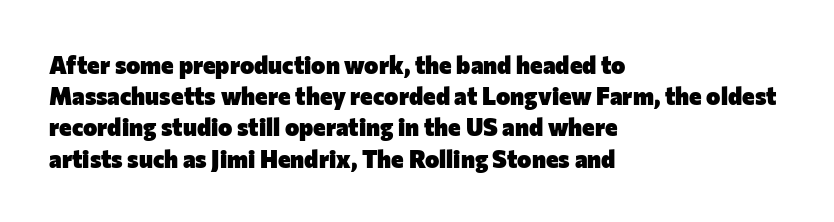
Every letter is thick-stroked: bold, no question. Line starts are locked; line ends wander. What's the leading like? Ordinary, nothing unusual. Glance below the letters and you will spot only blank space.
